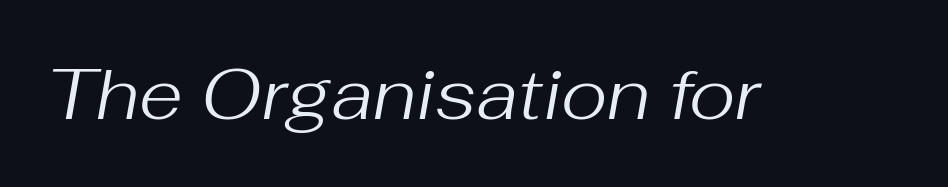
{"italic": "yes", "lean": "right", "slant_degrees": 10, "bold": "no", "weight": "regular", "width": "normal", "stroke_contrast": "medium", "x_height": "medium", "monospaced": "no", "underline": "no", "letter_spacing": "normal", "letter_spacing_em": 0.0, "glyph_px": 71}
